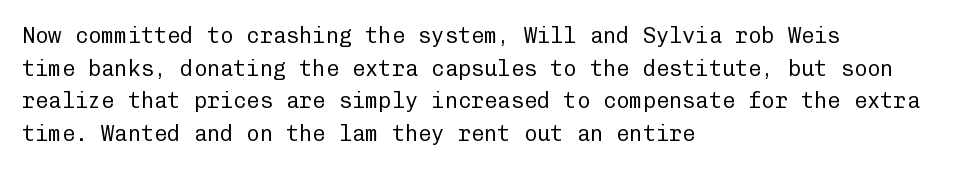
Rows of type keep a routine distance in the vertical direction. The space beneath each line is pristine and unruled. Which margin do the lines hug? The left one — the right edge is uneven. The letterforms sit shoulder to shoulder at normal distance.
